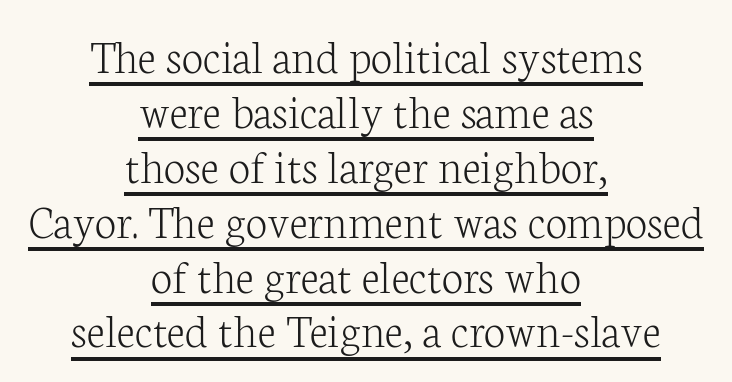
Is this a fixed-width face? No — the glyphs have proportional, varying widths. This sample is center-justified, so both line endings float freely. Weight: not bold — regular or lighter. Ordinary non-slanted type is in use. What decoration does the sample have? An underline.
